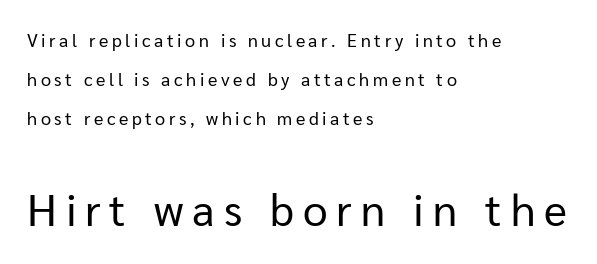
Top chunk: small. Bottom chunk: large. Each row of text sits above clean, open space. The passage shown is typed in a proportional face where columns would drift. I'd call this a sans setting — the letters go barefoot.
